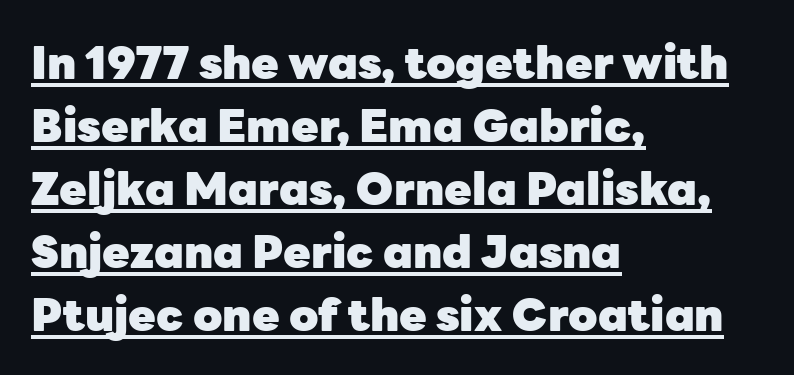
Q: Is the text bold? A: Yes.
Q: Is the text italic (slanted)? A: No, it is upright.
Q: Is the typeface a serif or a sans-serif typeface? A: Sans-serif.
Q: Is the text underlined? A: Yes.
Q: How is the paragraph aligned? A: Left-aligned.
Q: Is the spacing between letters normal or unusually wide? A: Normal.
Q: Is the spacing between lines tight, normal or loose? A: Normal.
Q: Width (condensed, normal, or wide)? A: Normal.
Q: Stroke contrast? A: Low.
Q: x-height? A: Medium.
Q: Monospaced? A: No.
